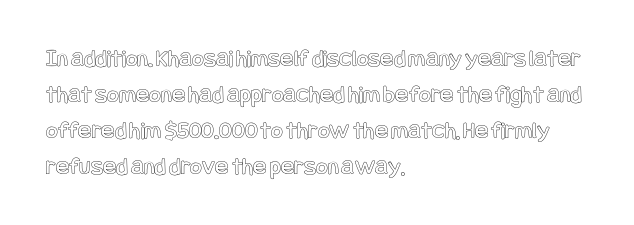
The image shows 25 px text type, upright; set left-aligned, normal line spacing (1.44x), normal letter spacing, not underlined.
